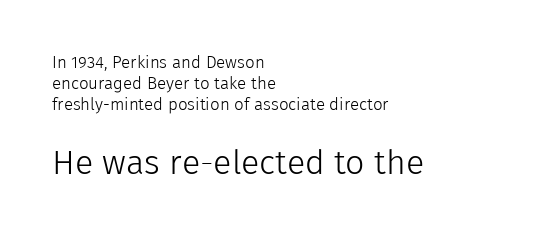
The image shows 34 px light sans-serif type, upright; set left-aligned, line spacing 1.23x, normal letter spacing, not underlined; the second (bottom) block is 2.0x larger; low stroke contrast and a medium x-height.
